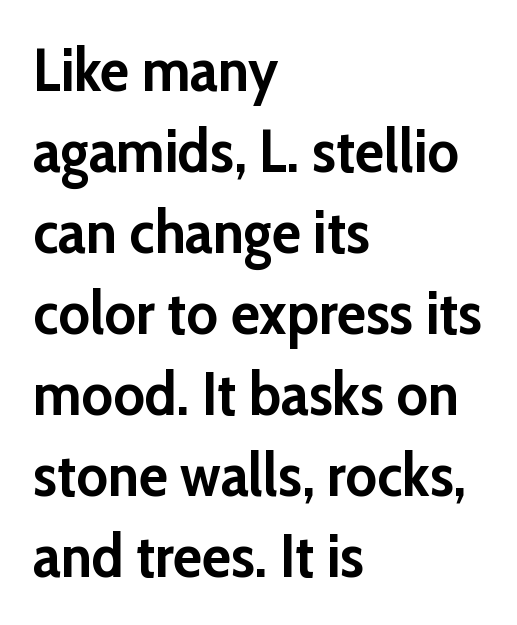
The image shows 60 px semibold sans-serif type, upright; set left-aligned, normal line spacing (1.35x), normal letter spacing, not underlined; low stroke contrast and a medium x-height.
